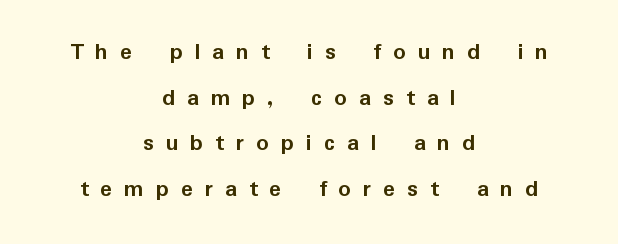
Posture: vertical. Spacing between characters has been opened up far beyond the box default. Check under the words: just untouched page. The setting favours the middle, as headings and verse often do. A full-strength bold gives these letters their thick strokes.
